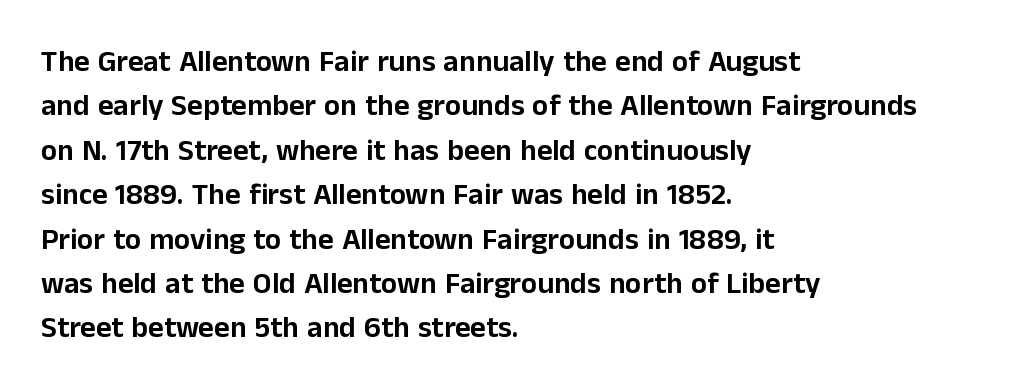
The image shows 30 px sans-serif type, upright; set left-aligned, normal line spacing (1.48x), normal letter spacing, not underlined; low stroke contrast and a medium x-height.
